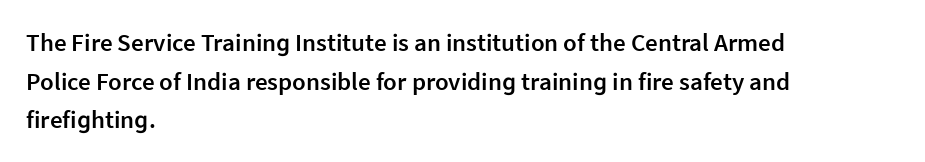
Q: Is the text bold? A: Semi-bold.
Q: Is the text italic (slanted)? A: No, it is upright.
Q: Is the text underlined? A: No.
Q: How is the paragraph aligned? A: Left-aligned.
Q: Is the spacing between letters normal or unusually wide? A: Normal.
Q: Is the spacing between lines tight, normal or loose? A: Normal.
